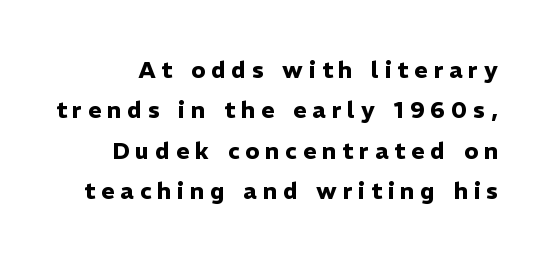
{"italic": "no", "bold": "yes", "underline": "no", "line_spacing_ratio": 1.76, "letter_spacing": "wide", "letter_spacing_em": 0.26, "glyph_px": 23}
